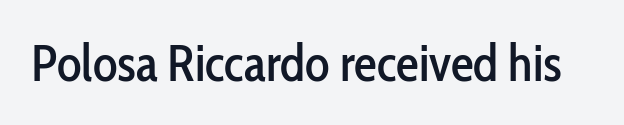
{"serif": "no", "italic": "no", "width": "condensed", "stroke_contrast": "low", "x_height": "medium", "monospaced": "no", "underline": "no", "letter_spacing": "normal", "letter_spacing_em": 0.0, "glyph_px": 51}
